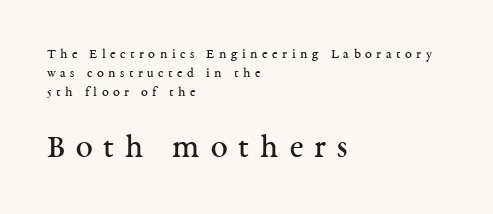
Q: Is the text bold? A: No.
Q: Is the text italic (slanted)? A: No, it is upright.
Q: Is the typeface a serif or a sans-serif typeface? A: Serif.
Q: Is the text underlined? A: No.
Q: How is the paragraph aligned? A: Left-aligned.
Q: Is the spacing between letters normal or unusually wide? A: Unusually wide.
Q: Is the spacing between lines tight, normal or loose? A: Normal.
Q: Which block of text is set in a larger size, the first (top) or the second (bottom)? A: The second (bottom) one.
Q: Width (condensed, normal, or wide)? A: Normal.
Q: Stroke contrast? A: Medium.
Q: x-height? A: Medium.
Q: Monospaced? A: No.
